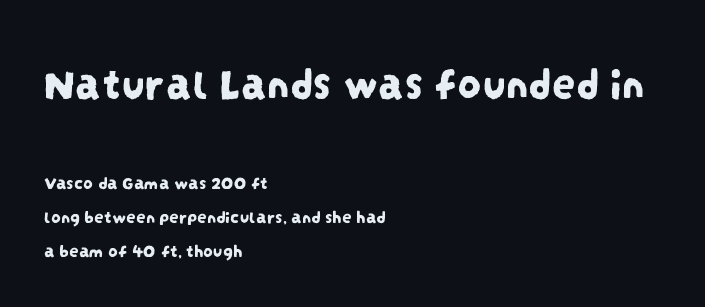
Q: Is the typeface a serif or a sans-serif typeface? A: Sans-serif.
Q: Is the text underlined? A: No.
Q: How is the paragraph aligned? A: Left-aligned.
Q: Is the spacing between letters normal or unusually wide? A: Normal.
Q: Which block of text is set in a larger size, the first (top) or the second (bottom)? A: The first (top) one.
Q: Width (condensed, normal, or wide)? A: Condensed.
Q: Stroke contrast? A: Low.
Q: x-height? A: Large.
Q: Monospaced? A: No.
